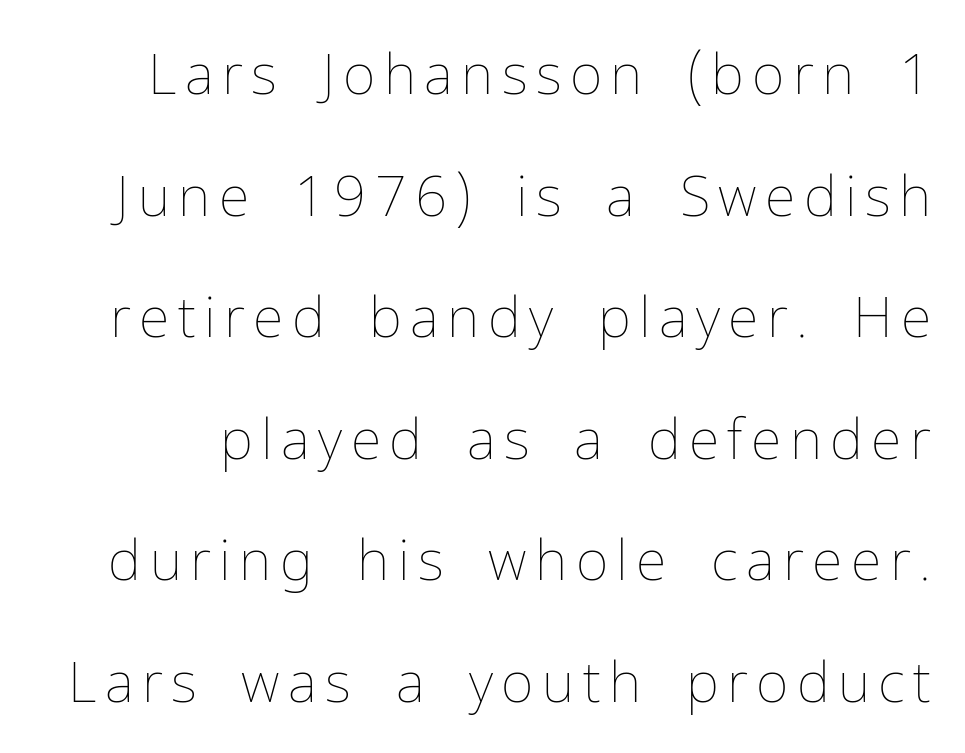
{"italic": "no", "bold": "no", "weight": "thin", "width": "normal", "stroke_contrast": "low", "x_height": "medium", "monospaced": "no", "underline": "no", "line_spacing": "loose", "line_spacing_ratio": 2.17, "glyph_px": 56}
